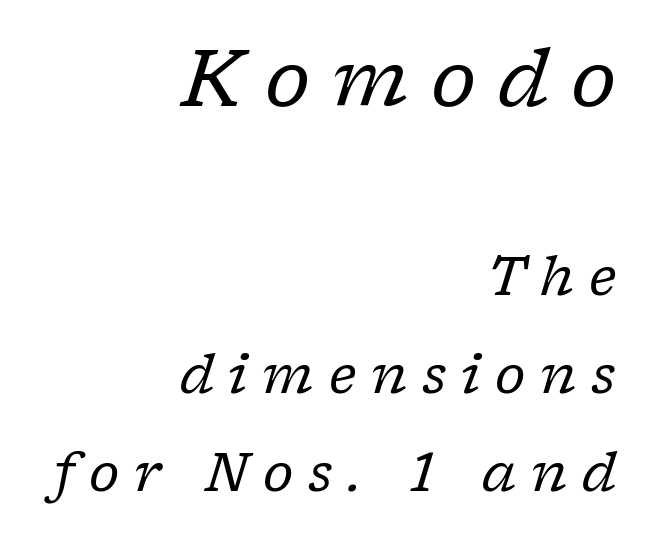
The image shows 79 px regular-weight serif type, italic (leaning right); set right-aligned, line spacing 1.85x, unusually wide letter spacing (+0.28 em), not underlined; the first (top) block is 1.49x larger; low stroke contrast and a medium x-height.
